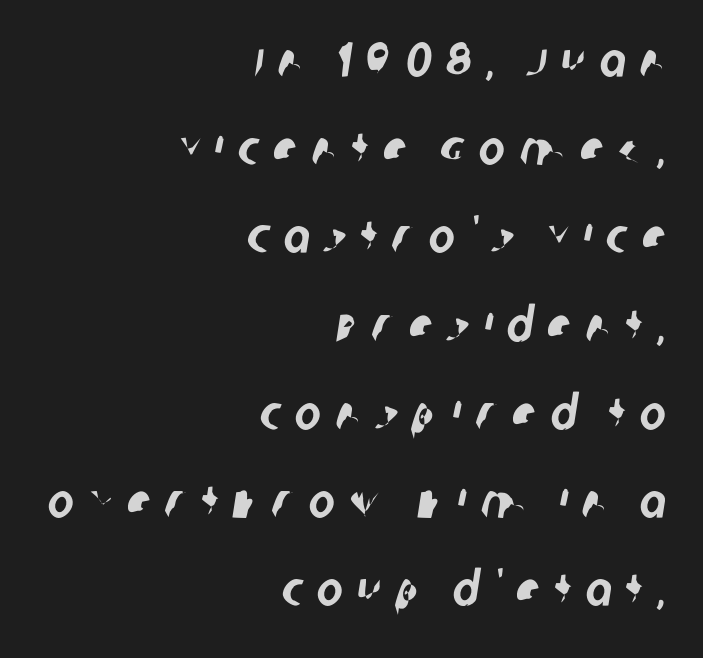
{"serif": "no", "width": "condensed", "stroke_contrast": "low", "x_height": "large", "monospaced": "no", "underline": "no", "align": "right", "line_spacing_ratio": 1.8, "letter_spacing": "wide", "letter_spacing_em": 0.29, "glyph_px": 49}
